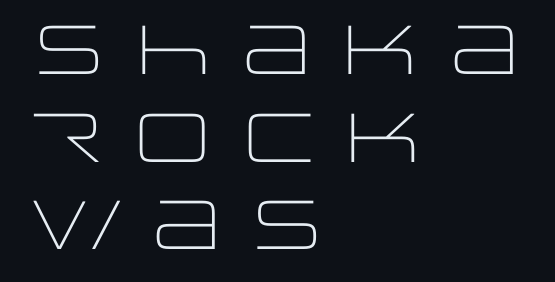
{"serif": "no", "italic": "no", "bold": "no", "weight": "light", "width": "wide", "stroke_contrast": "low", "x_height": "large", "monospaced": "no", "underline": "no", "align": "left", "line_spacing": "normal", "line_spacing_ratio": 1.27, "letter_spacing": "normal", "letter_spacing_em": 0.0, "glyph_px": 69}
